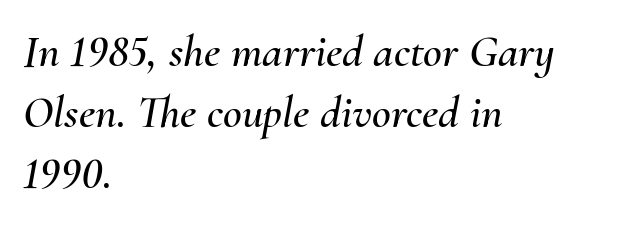
Q: Is the text italic (slanted)? A: Yes, it leans right by about 10 degrees.
Q: Is the text underlined? A: No.
Q: How is the paragraph aligned? A: Left-aligned.
Q: Is the spacing between letters normal or unusually wide? A: Normal.
Q: Is the spacing between lines tight, normal or loose? A: Normal.
Q: Width (condensed, normal, or wide)? A: Normal.
Q: Stroke contrast? A: Medium.
Q: x-height? A: Small.
Q: Monospaced? A: No.
